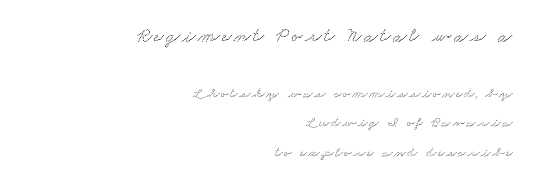
{"underline": "no", "align": "right", "line_spacing": "loose", "line_spacing_ratio": 2.13, "larger_block": "first", "size_ratio": 1.43, "glyph_px": 20}
